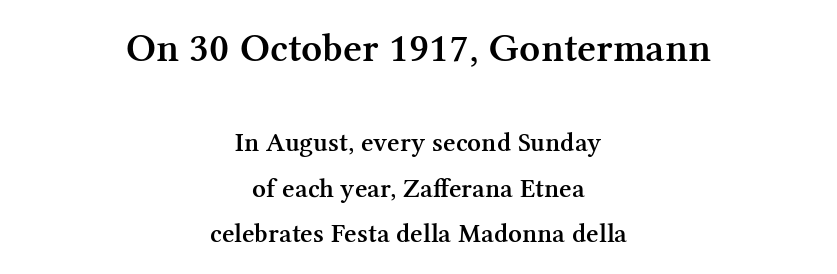
No italicization has been applied; the sample stays upright. Just letters on the line, the space beneath them empty. Neither beginnings nor endings align; midpoints do. Semibold letterforms, between regular and bold.
